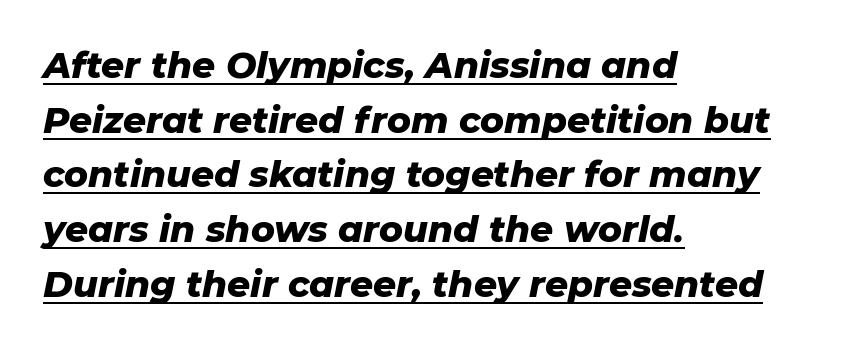
The setting favours the left margin, as ordinary paragraphs usually do. This sample has the flowing, uneven cadence of proportional lettering. Standard letterfit; no display-style spreading of the glyphs. If you measured baseline to baseline, you'd find a middling distance. The face used here has a pronounced slope to its letters. Stroke thickness is high; the sample reads as a true bold.
